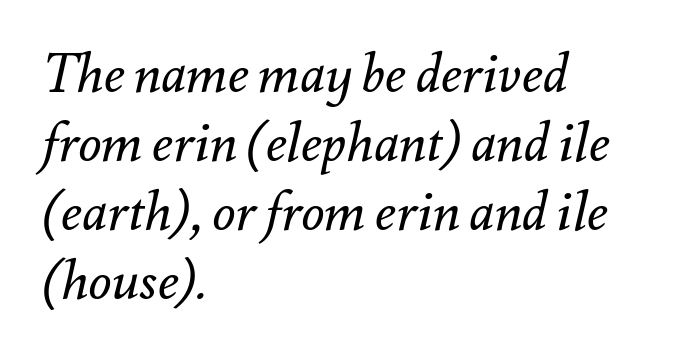
Q: Is the text bold? A: No.
Q: Is the text italic (slanted)? A: Yes, it leans right by about 12 degrees.
Q: Is the text underlined? A: No.
Q: How is the paragraph aligned? A: Left-aligned.
Q: Is the spacing between letters normal or unusually wide? A: Normal.
Q: Is the spacing between lines tight, normal or loose? A: Normal.
Q: Width (condensed, normal, or wide)? A: Normal.
Q: Stroke contrast? A: Medium.
Q: x-height? A: Small.
Q: Monospaced? A: No.
